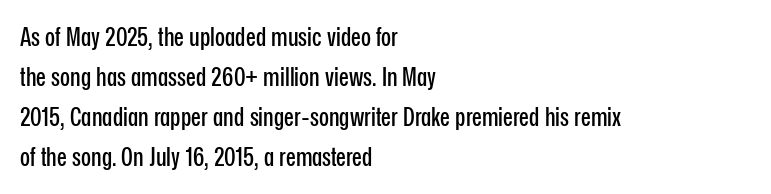
Q: Is the text italic (slanted)? A: No, it is upright.
Q: Is the text underlined? A: No.
Q: How is the paragraph aligned? A: Left-aligned.
Q: Is the spacing between letters normal or unusually wide? A: Normal.
Q: Is the spacing between lines tight, normal or loose? A: Normal.
